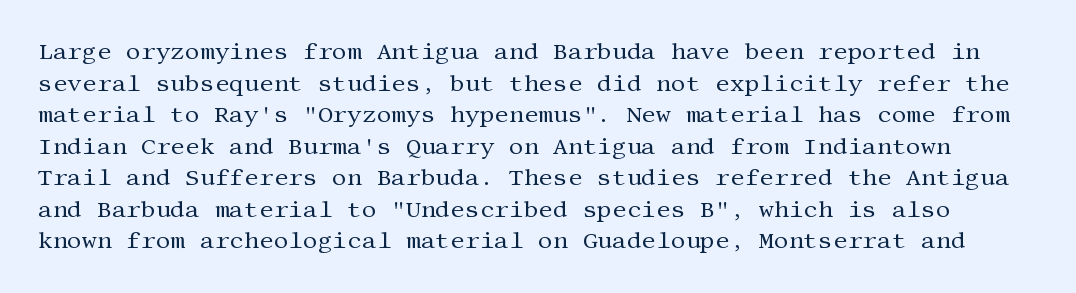
{"italic": "no", "bold": "no", "underline": "no", "line_spacing": "normal", "line_spacing_ratio": 1.37, "letter_spacing": "normal", "letter_spacing_em": 0.0, "glyph_px": 23}
